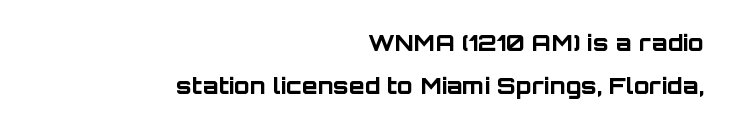
Has an underline been added? It has not. Notice how the stems are strictly vertical — no italics here. Is the type bold? Yes — the strokes are clearly thick and heavy. The type is set solid horizontally, with unmodified tracking.
